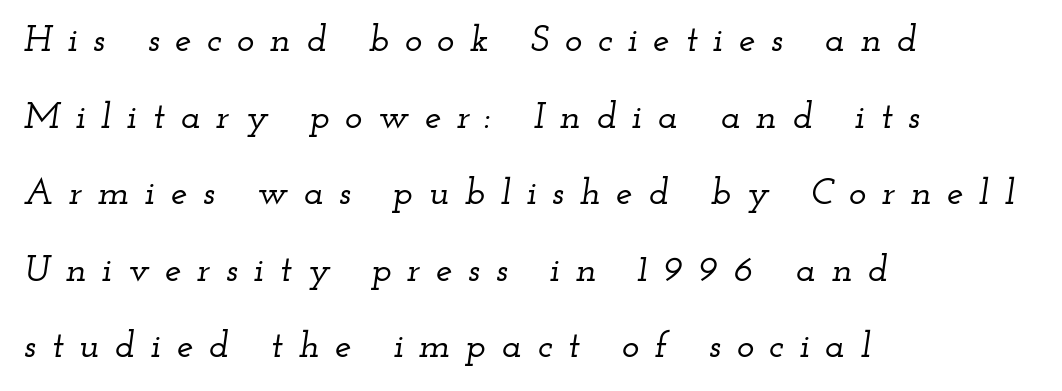
It's the slanting kind of type. The rendering inserts visible extra space after every character. What kind of face is this? One with serifs. A bare baseline throughout the passage. This sample trades compactness for vertical openness between lines.
